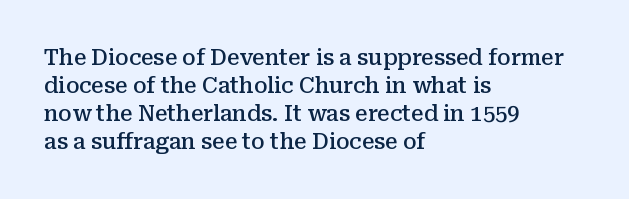
Regular leading. Is there any slant? The stems are plumb. You could call the tracking neutral — neither tight nor loose. A bare baseline throughout the passage.
